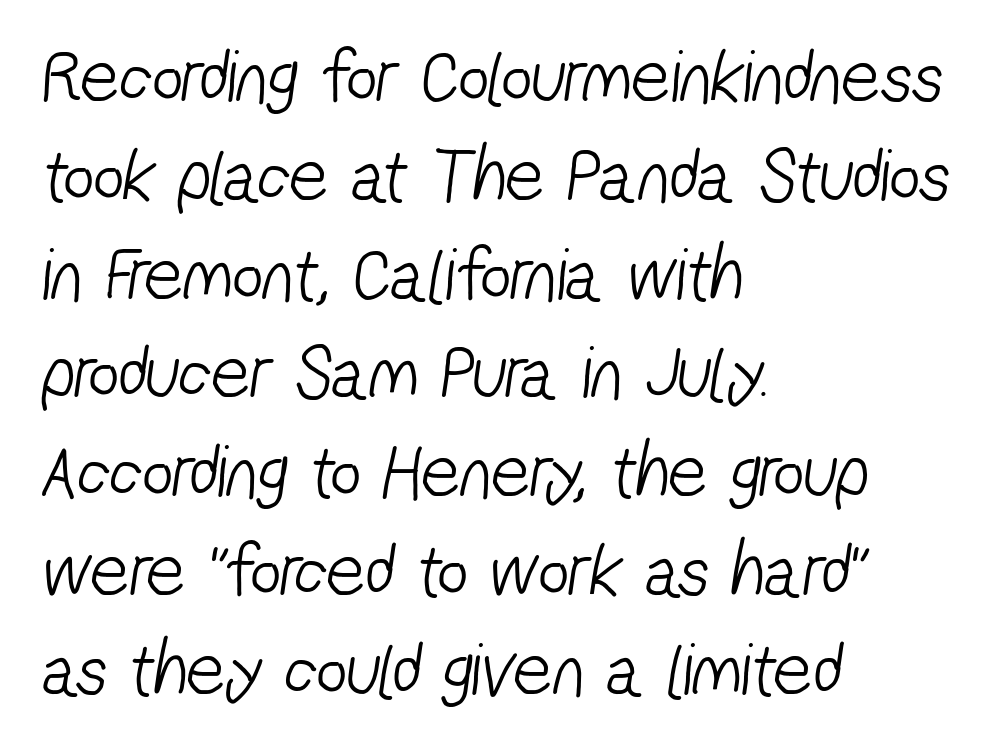
The image shows 76 px light, condensed sans-serif type; set left-aligned, normal line spacing (1.3x), normal letter spacing, not underlined; low stroke contrast and a medium x-height.
